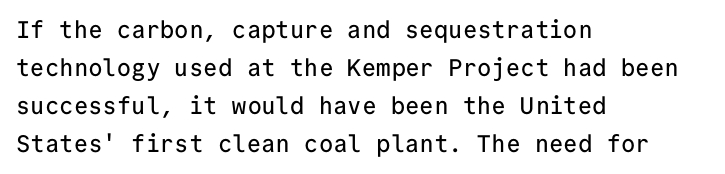
Q: Is the text italic (slanted)? A: No, it is upright.
Q: Is the text underlined? A: No.
Q: How is the paragraph aligned? A: Left-aligned.
Q: Is the spacing between letters normal or unusually wide? A: Normal.
Q: Is the spacing between lines tight, normal or loose? A: Normal.
